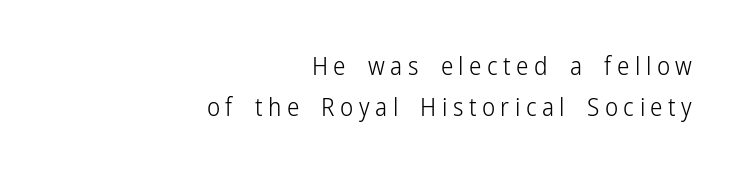
Q: Is the text bold? A: No.
Q: Is the text italic (slanted)? A: No, it is upright.
Q: Is the text underlined? A: No.
Q: How is the paragraph aligned? A: Right-aligned.
Q: Is the spacing between letters normal or unusually wide? A: Unusually wide.
Q: Is the spacing between lines tight, normal or loose? A: Normal.
